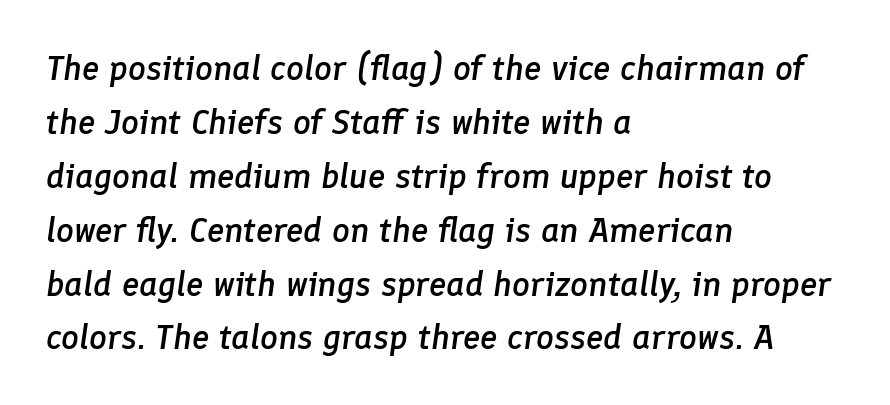
The image shows 35 px semibold type, italic (leaning right); set left-aligned, normal line spacing (1.54x), normal letter spacing, not underlined; low stroke contrast and a medium x-height.
